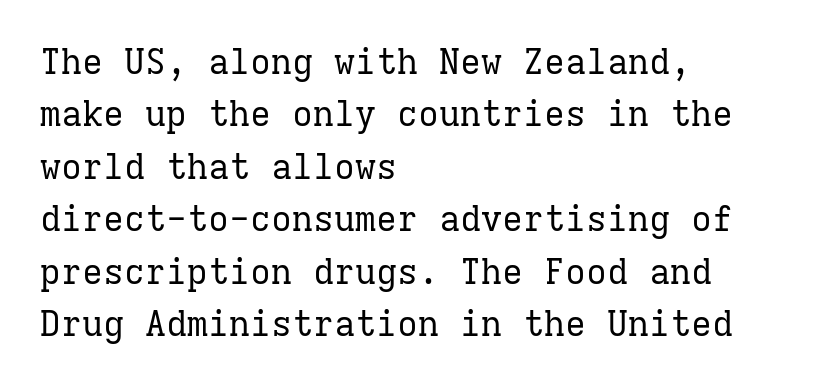
{"serif": "yes", "italic": "no", "bold": "no", "weight": "regular", "width": "normal", "stroke_contrast": "low", "x_height": "medium", "monospaced": "yes", "underline": "no", "align": "left", "line_spacing": "normal", "line_spacing_ratio": 1.5, "letter_spacing": "normal", "letter_spacing_em": 0.0, "glyph_px": 35}
